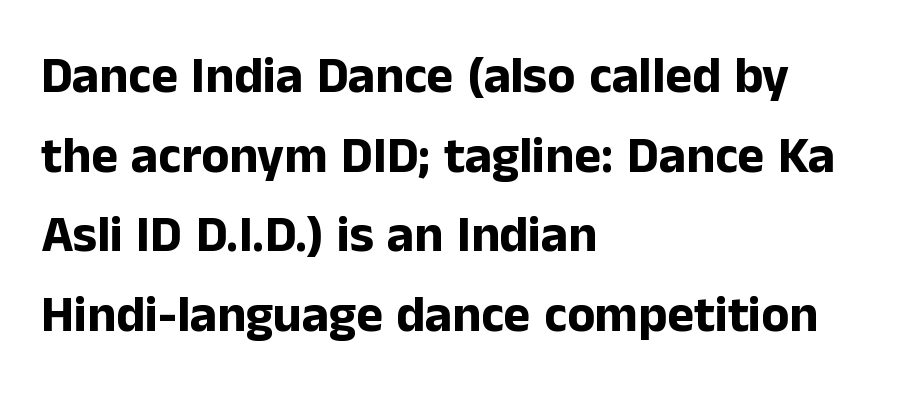
Q: Is the text bold? A: Yes.
Q: Is the text italic (slanted)? A: No, it is upright.
Q: Is the typeface a serif or a sans-serif typeface? A: Sans-serif.
Q: Is the text underlined? A: No.
Q: How is the paragraph aligned? A: Left-aligned.
Q: Is the spacing between letters normal or unusually wide? A: Normal.
Q: Is the spacing between lines tight, normal or loose? A: Normal.
Q: Width (condensed, normal, or wide)? A: Normal.
Q: Stroke contrast? A: Low.
Q: x-height? A: Medium.
Q: Monospaced? A: No.
